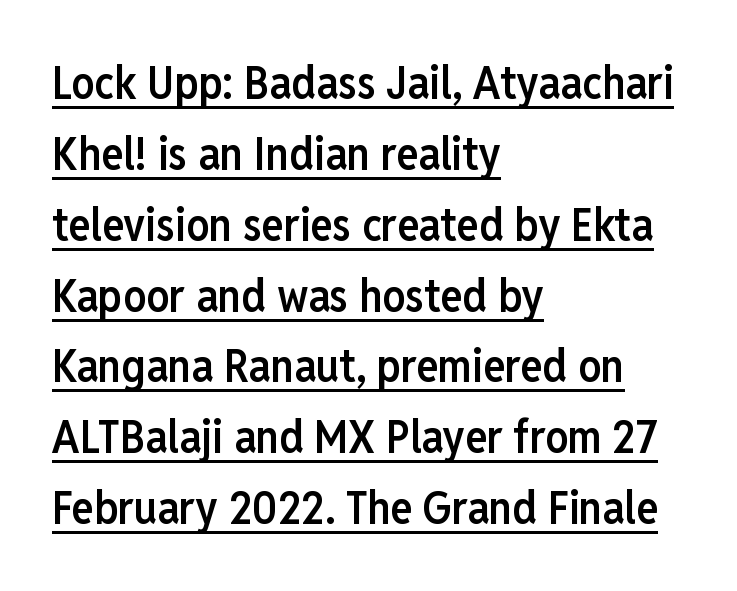
A typesetter would call this leading conventional body-copy spacing. Proportional: the letters do not fall into vertical columns. Posture: straight, roman, zero tilt. The characters look somewhat weighty, a semibold short of true bold.
